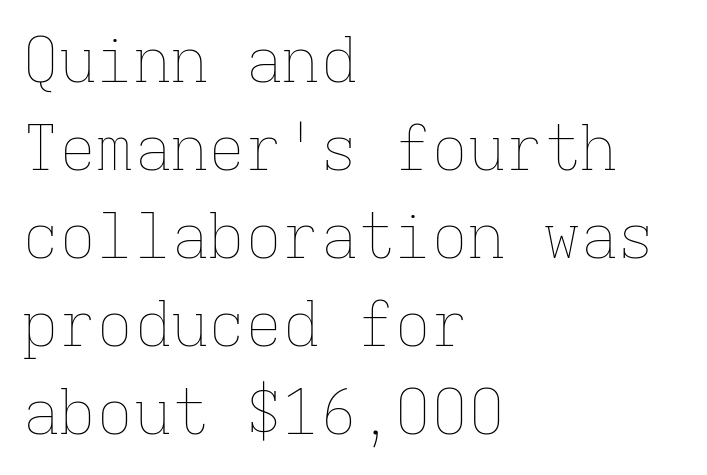
Q: Is the text bold? A: No.
Q: Is the text italic (slanted)? A: No, it is upright.
Q: Is the text underlined? A: No.
Q: How is the paragraph aligned? A: Left-aligned.
Q: Is the spacing between letters normal or unusually wide? A: Normal.
Q: Is the spacing between lines tight, normal or loose? A: Normal.
Q: Width (condensed, normal, or wide)? A: Normal.
Q: Stroke contrast? A: Low.
Q: x-height? A: Medium.
Q: Monospaced? A: Yes.
